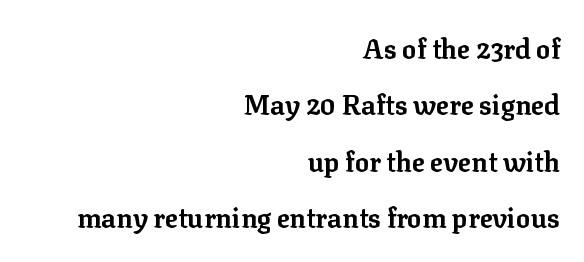
{"italic": "no", "bold": "yes", "underline": "no", "align": "right", "line_spacing": "loose", "line_spacing_ratio": 2.09, "letter_spacing": "normal", "letter_spacing_em": 0.0, "glyph_px": 27}
